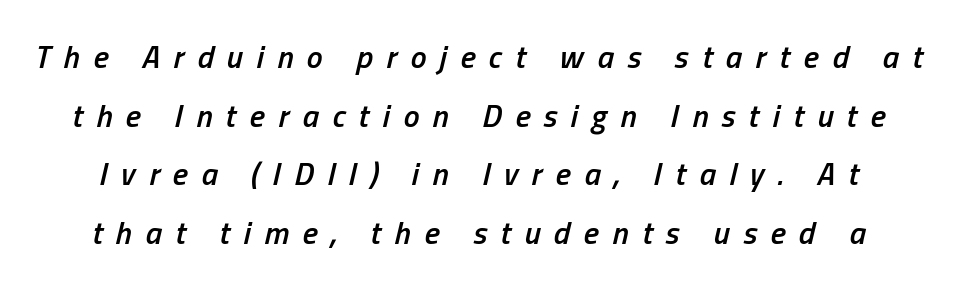
Q: Is the text bold? A: Semi-bold.
Q: Is the text italic (slanted)? A: Yes, it leans right by about 13 degrees.
Q: Is the text underlined? A: No.
Q: Is the spacing between letters normal or unusually wide? A: Unusually wide.
Q: Width (condensed, normal, or wide)? A: Condensed.
Q: Stroke contrast? A: Low.
Q: x-height? A: Medium.
Q: Monospaced? A: No.
